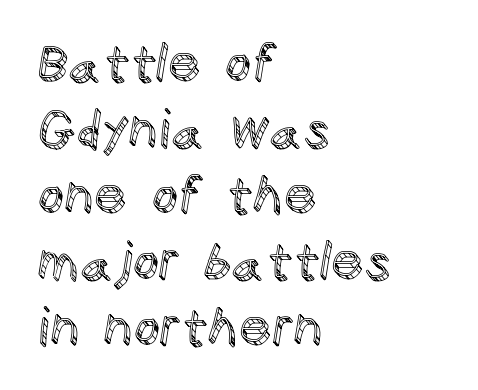
The image shows 52 px text type; set left-aligned, normal line spacing (1.27x), normal letter spacing, not underlined; a large x-height.
